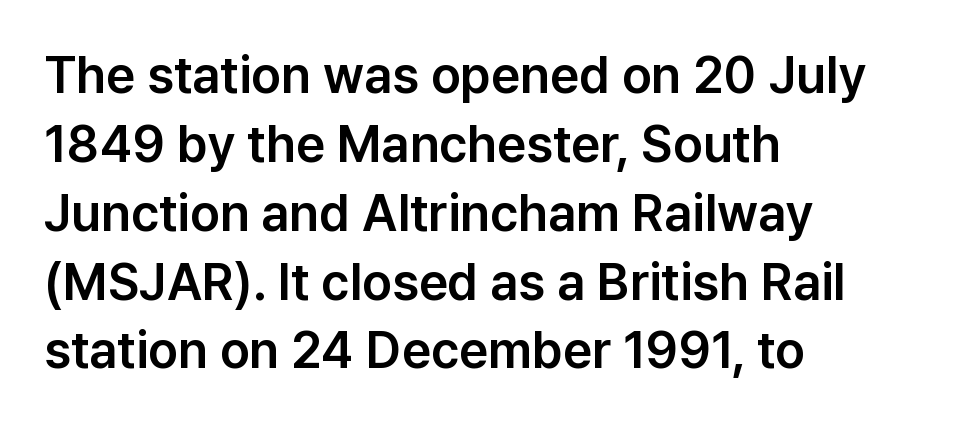
The image shows 51 px sans-serif type, upright; set left-aligned, normal line spacing (1.35x), normal letter spacing, not underlined; low stroke contrast and a medium x-height.
